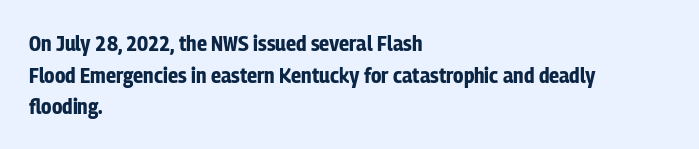
Beneath every word, the page is bare. Successive baselines arrive at the customary interval. It's the straight-up-and-down kind of type. Which margin do the lines hug? The left one — the right edge is uneven. Thick stems and heavy bowls — unmistakably bold.
